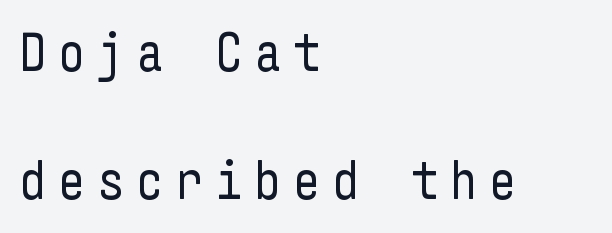
Q: Is the text bold? A: No.
Q: Is the text italic (slanted)? A: No, it is upright.
Q: Is the typeface a serif or a sans-serif typeface? A: Sans-serif.
Q: Is the text underlined? A: No.
Q: How is the paragraph aligned? A: Left-aligned.
Q: Is the spacing between letters normal or unusually wide? A: Unusually wide.
Q: Is the spacing between lines tight, normal or loose? A: Loose.
Q: Width (condensed, normal, or wide)? A: Condensed.
Q: Stroke contrast? A: Low.
Q: x-height? A: Medium.
